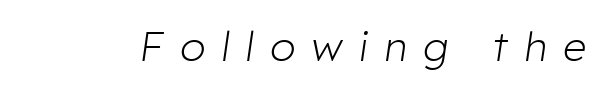
The image shows 41 px light type, italic (leaning right); set unusually wide letter spacing (+0.4 em), not underlined; low stroke contrast and a medium x-height.
